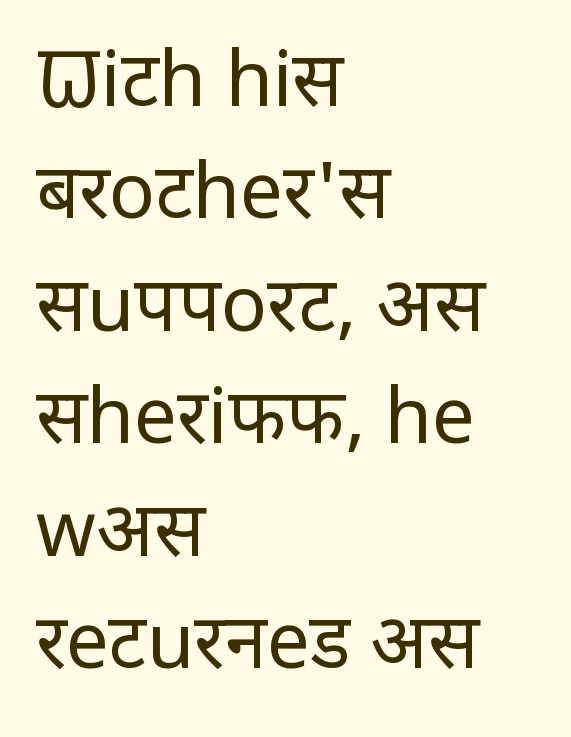
Q: Is the text bold? A: No.
Q: Is the text italic (slanted)? A: No, it is upright.
Q: Is the typeface a serif or a sans-serif typeface? A: Sans-serif.
Q: Is the text underlined? A: No.
Q: How is the paragraph aligned? A: Left-aligned.
Q: Is the spacing between letters normal or unusually wide? A: Normal.
Q: Is the spacing between lines tight, normal or loose? A: Normal.
Q: Width (condensed, normal, or wide)? A: Normal.
Q: Stroke contrast? A: Low.
Q: x-height? A: Large.
Q: Monospaced? A: No.
